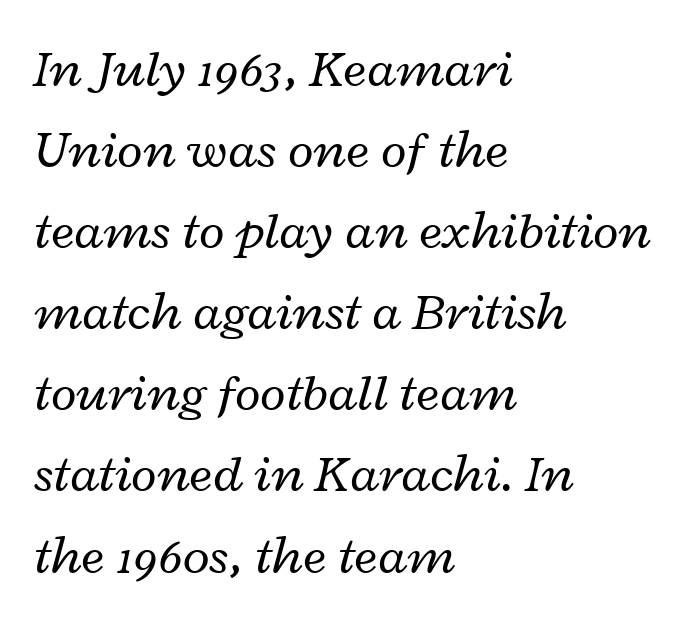
Spacing verdict: proportional, widths tailored to each character. The strokes are not fattened; the text isn't bold. Line beginnings align vertically; line endings do not. Letters rest on an invisible, unmarked baseline. The vertical gap from one line to the next is medium.
